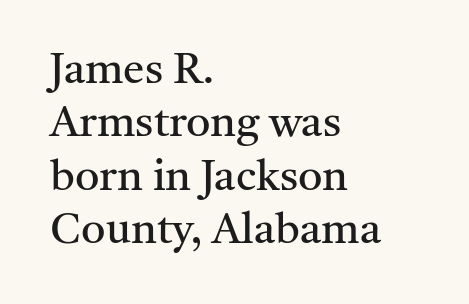
The image shows 43 px regular-weight serif type, upright; set left-aligned, line spacing 1.24x, normal letter spacing, not underlined; medium stroke contrast and a medium x-height.
